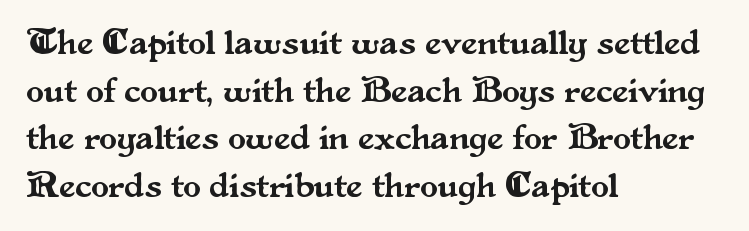
The image shows 36 px serif type, upright; set left-aligned, normal line spacing (1.32x), normal letter spacing, not underlined; medium stroke contrast and a small x-height.
